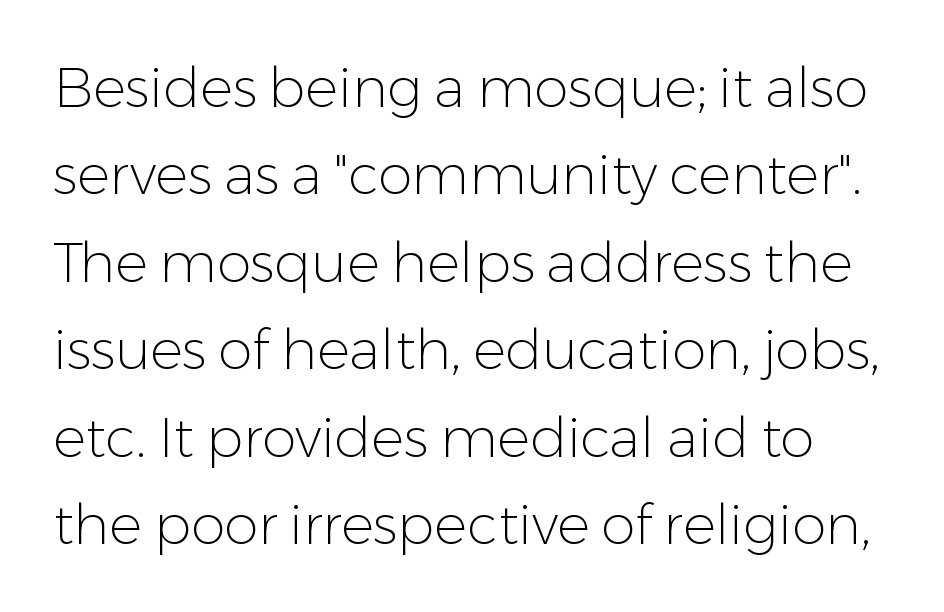
Q: Is the text bold? A: No.
Q: Is the text italic (slanted)? A: No, it is upright.
Q: Is the typeface a serif or a sans-serif typeface? A: Sans-serif.
Q: Is the text underlined? A: No.
Q: Is the spacing between letters normal or unusually wide? A: Normal.
Q: Is the spacing between lines tight, normal or loose? A: Normal.
Q: Width (condensed, normal, or wide)? A: Normal.
Q: Stroke contrast? A: Low.
Q: x-height? A: Medium.
Q: Monospaced? A: No.
